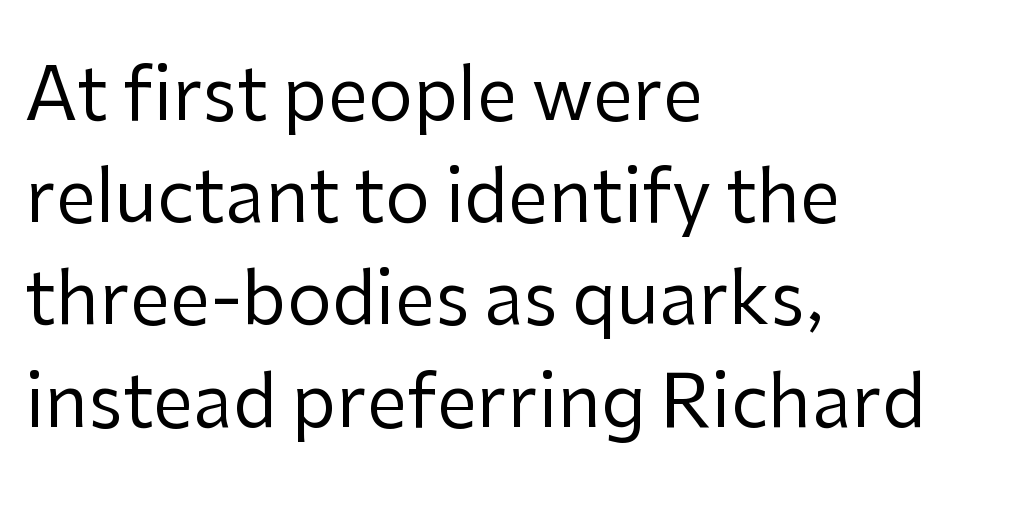
These lines are composed in type without serifs. Reading down the block, your eye returns to a fixed left position each line. The strokes carry an ordinary text weight at most. Summary of vertical rhythm: regular, with standard interline spacing.
